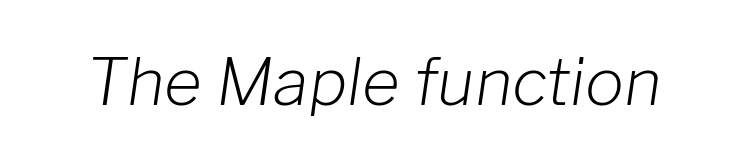
The image shows 65 px light type, italic (leaning right); set normal letter spacing, not underlined; low stroke contrast and a medium x-height.
